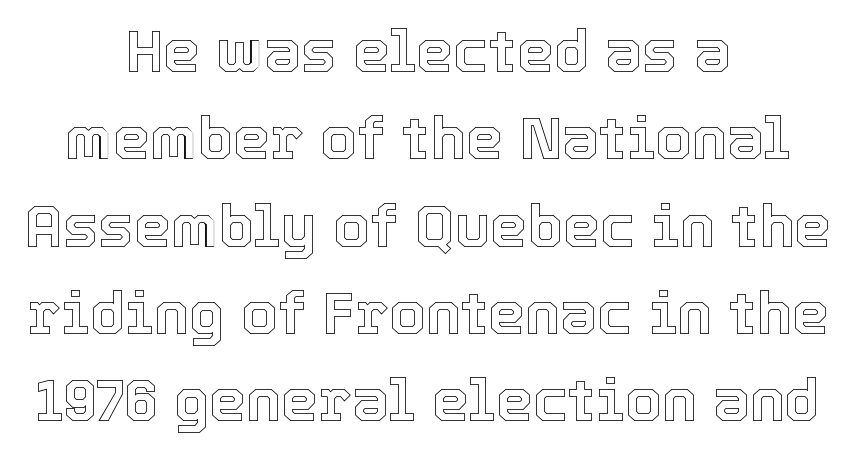
{"italic": "no", "width": "normal", "x_height": "medium", "monospaced": "no", "underline": "no", "align": "center", "line_spacing": "normal", "line_spacing_ratio": 1.48, "letter_spacing": "normal", "letter_spacing_em": 0.0, "glyph_px": 59}
